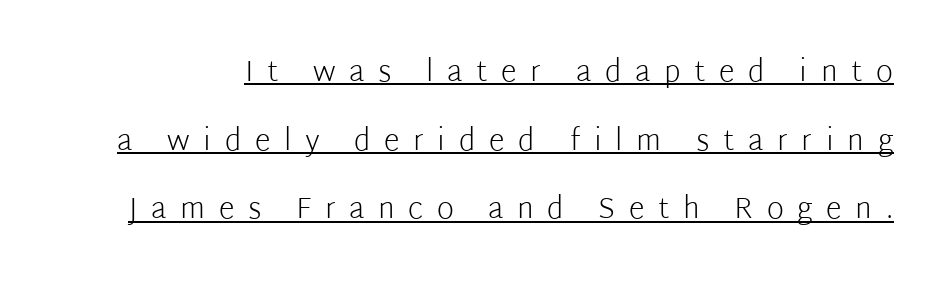
The rendering uses a large line-height, opening up the rows. The letters advance in unequal steps, a hallmark of proportional type. These lines have a slow, spaced-out rhythm from letter to letter. A rule runs beneath these lines of type. The strokes are not fattened; the text isn't bold. Italic: no, the glyphs are upright roman.
